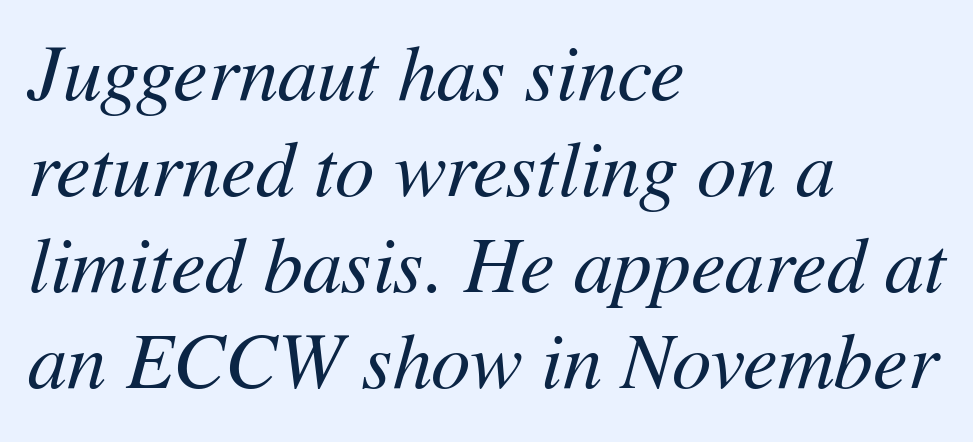
The image shows 78 px regular-weight type, italic (leaning right); set left-aligned, line spacing 1.23x, normal letter spacing, not underlined; medium stroke contrast and a medium x-height.
